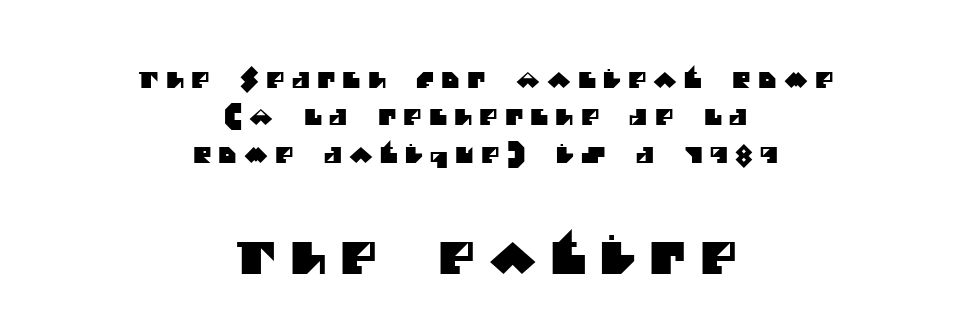
The image shows 44 px sans-serif type; set centered, normal line spacing (1.7x), unusually wide letter spacing (+0.33 em), not underlined; the second (bottom) block is 2.0x larger; medium stroke contrast and a large x-height.
